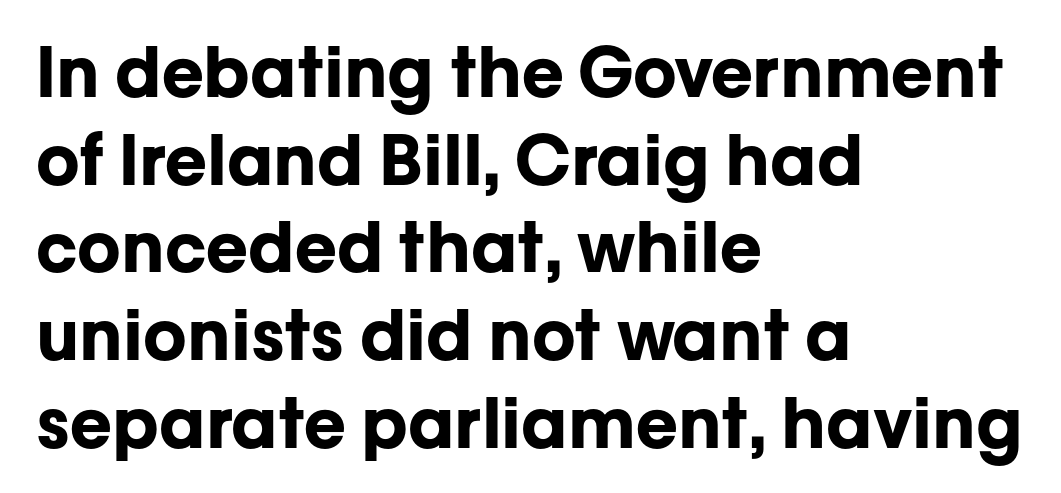
The letters stand straight up with perfectly vertical stems. The type is set solid horizontally, with unmodified tracking. Think of a printed novel: that variable character pitch is what you see here. Nobody drew a line under any word here. Horizontal bands of white between lines are of average thickness.
